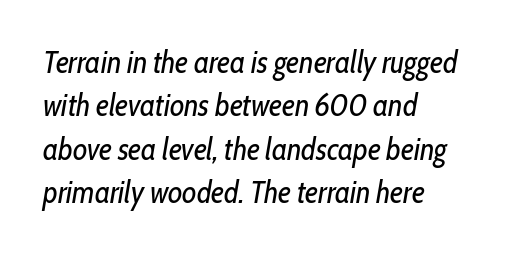
The image shows 31 px regular-weight, condensed type, italic (leaning right); set left-aligned, normal line spacing (1.4x), normal letter spacing, not underlined; low stroke contrast and a medium x-height.
